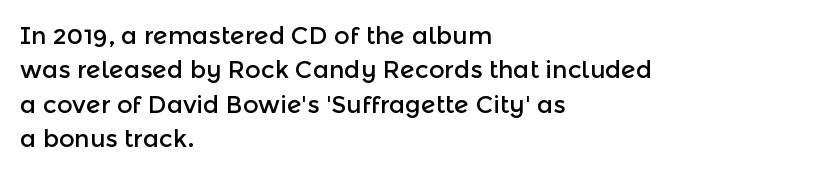
Q: Is the text italic (slanted)? A: No, it is upright.
Q: Is the text underlined? A: No.
Q: How is the paragraph aligned? A: Left-aligned.
Q: Is the spacing between letters normal or unusually wide? A: Normal.
Q: Is the spacing between lines tight, normal or loose? A: Normal.
